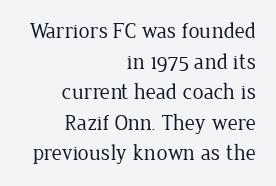
These lines keep a tight, regular rhythm from letter to letter. The lettering stays uniformly vertical, giving the passage a roman look. Beneath every word, the page is bare. If you measured baseline to baseline, you'd find a middling distance. Short and long lines alike share a common ending point at right. The cut favours lightness, reaching ordinary text weight at its darkest.
